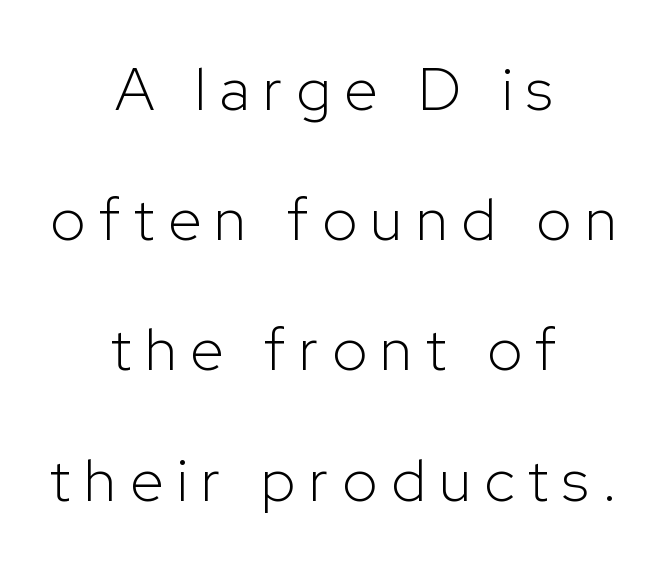
{"serif": "no", "italic": "no", "bold": "no", "weight": "light", "width": "normal", "stroke_contrast": "low", "x_height": "medium", "monospaced": "no", "underline": "no", "align": "center", "line_spacing": "loose", "line_spacing_ratio": 2.17, "letter_spacing": "wide", "letter_spacing_em": 0.23, "glyph_px": 60}
